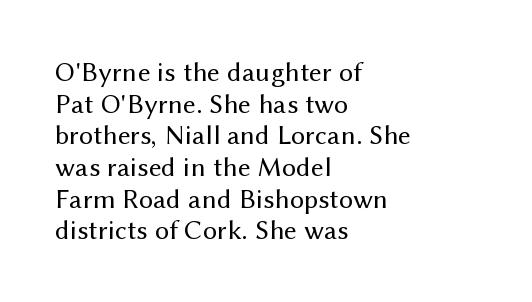
Q: Is the text bold? A: No.
Q: Is the text italic (slanted)? A: No, it is upright.
Q: Is the typeface a serif or a sans-serif typeface? A: Sans-serif.
Q: Is the text underlined? A: No.
Q: How is the paragraph aligned? A: Left-aligned.
Q: Is the spacing between letters normal or unusually wide? A: Normal.
Q: Is the spacing between lines tight, normal or loose? A: Tight.
Q: Width (condensed, normal, or wide)? A: Normal.
Q: Stroke contrast? A: Medium.
Q: x-height? A: Medium.
Q: Monospaced? A: No.
